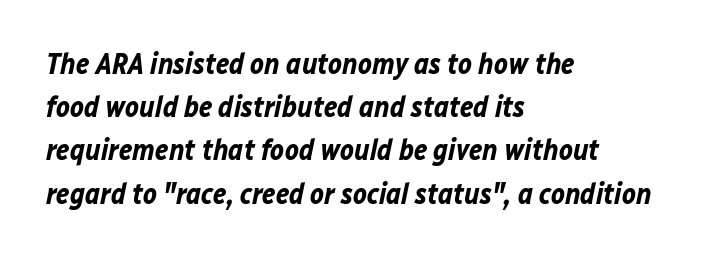
The rendering uses a bold face; every stroke is thick and dark. The setting favours the left margin, as ordinary paragraphs usually do. Baseline-to-baseline distance is the conventional proportion of letter height. Does extra space separate the letters? No, they use regular spacing.
